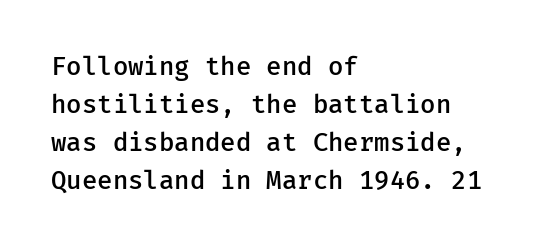
The image shows 25 px text type, upright; set left-aligned, normal line spacing (1.52x), normal letter spacing, not underlined.
